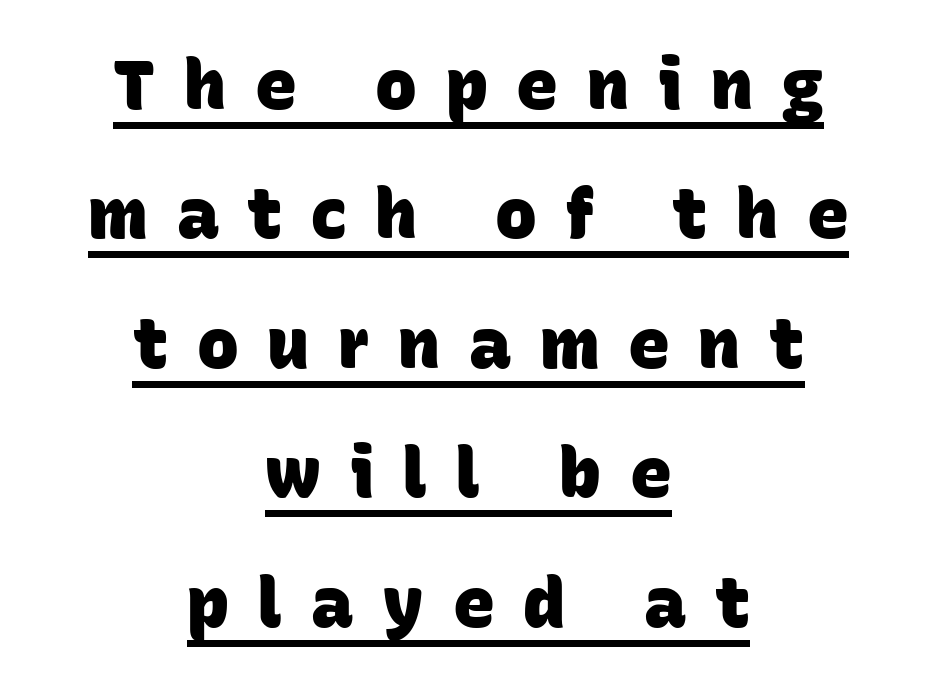
Q: Is the text bold? A: Yes.
Q: Is the typeface a serif or a sans-serif typeface? A: Sans-serif.
Q: Is the text underlined? A: Yes.
Q: How is the paragraph aligned? A: Centered.
Q: Is the spacing between letters normal or unusually wide? A: Unusually wide.
Q: Width (condensed, normal, or wide)? A: Normal.
Q: Stroke contrast? A: Low.
Q: x-height? A: Large.
Q: Monospaced? A: No.
